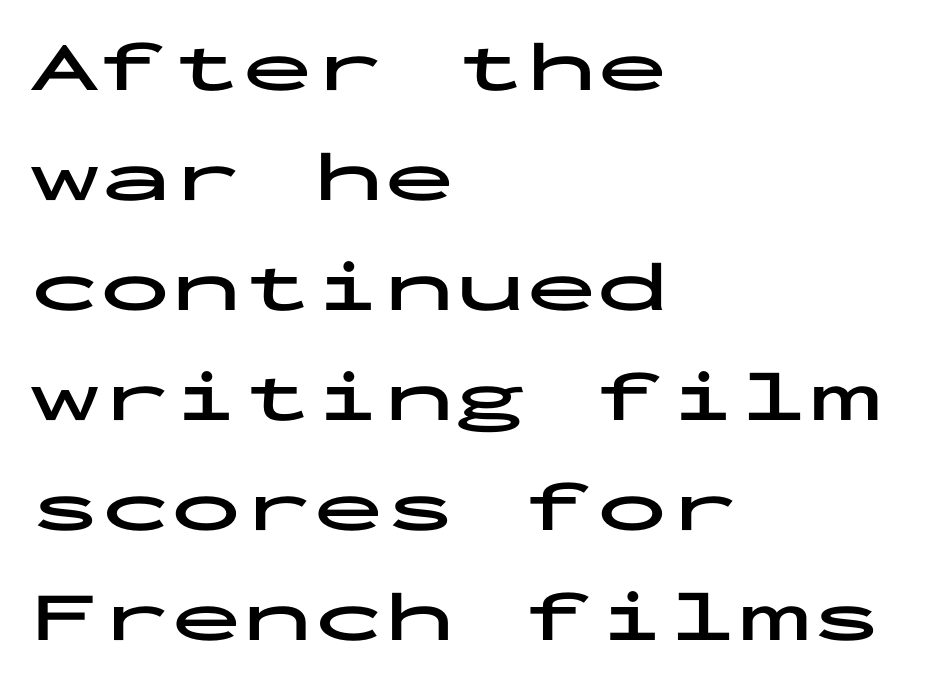
Q: Is the text bold? A: Yes.
Q: Is the text italic (slanted)? A: No, it is upright.
Q: Is the typeface a serif or a sans-serif typeface? A: Sans-serif.
Q: Is the text underlined? A: No.
Q: How is the paragraph aligned? A: Left-aligned.
Q: Is the spacing between letters normal or unusually wide? A: Normal.
Q: Is the spacing between lines tight, normal or loose? A: Normal.
Q: Width (condensed, normal, or wide)? A: Wide.
Q: Stroke contrast? A: Low.
Q: x-height? A: Medium.
Q: Monospaced? A: Yes.
